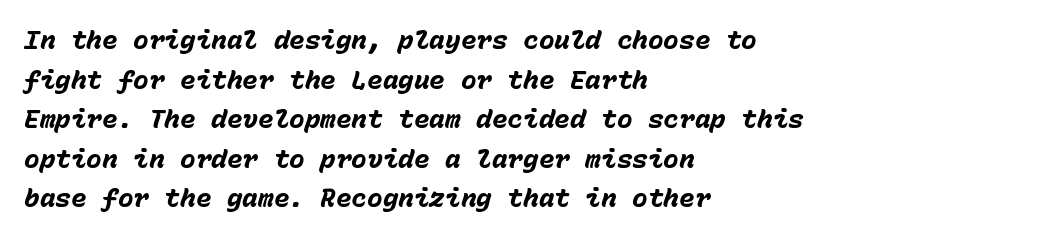
{"italic": "yes", "lean": "right", "slant_degrees": 15, "bold": "yes", "underline": "no", "align": "left", "line_spacing": "normal", "line_spacing_ratio": 1.52, "letter_spacing": "normal", "letter_spacing_em": 0.0, "glyph_px": 26}
